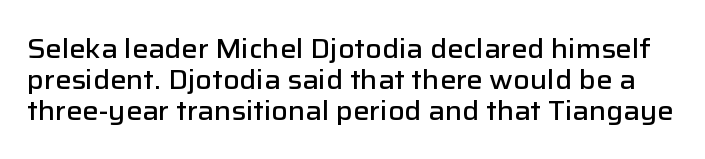
Q: Is the text bold? A: Semi-bold.
Q: Is the text italic (slanted)? A: No, it is upright.
Q: Is the text underlined? A: No.
Q: Is the spacing between letters normal or unusually wide? A: Normal.
Q: Is the spacing between lines tight, normal or loose? A: Tight.
